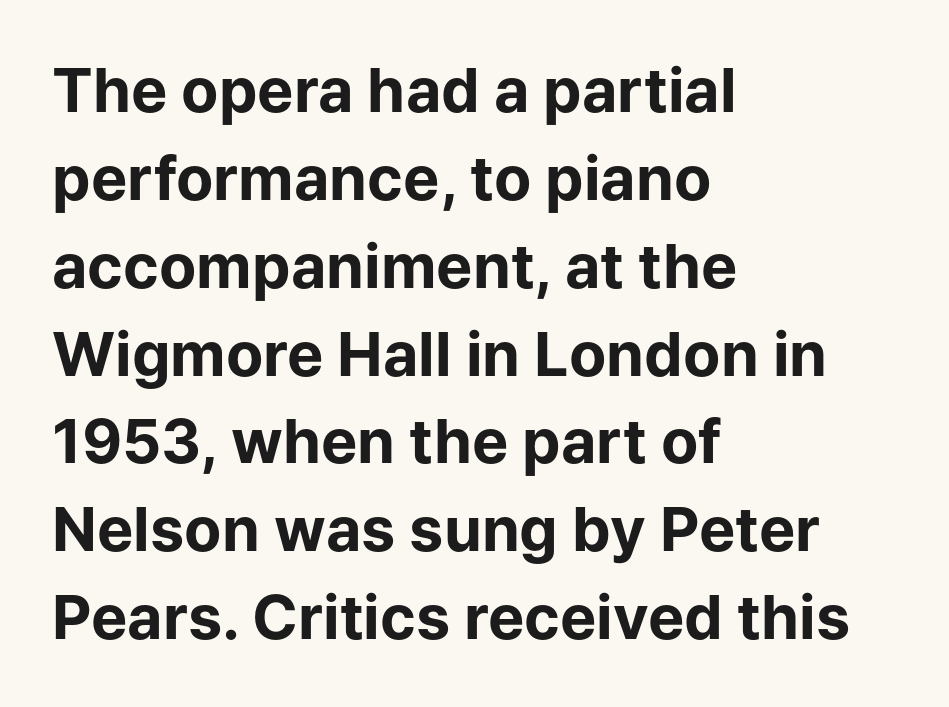
The image shows 61 px bold sans-serif type, upright; set left-aligned, normal line spacing (1.44x), normal letter spacing, not underlined; low stroke contrast and a medium x-height.
